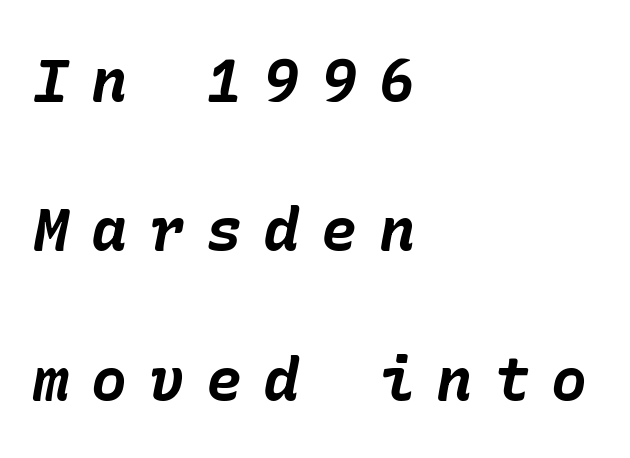
Students, this is bold: see how much ink each stroke carries. Notice how the passage keeps a crisp vertical edge on the left only. Display-style spreading of the glyphs; the letterfit is very open. Looking at the ascenders, they clearly lean. The passage shown is not underscored anywhere.
